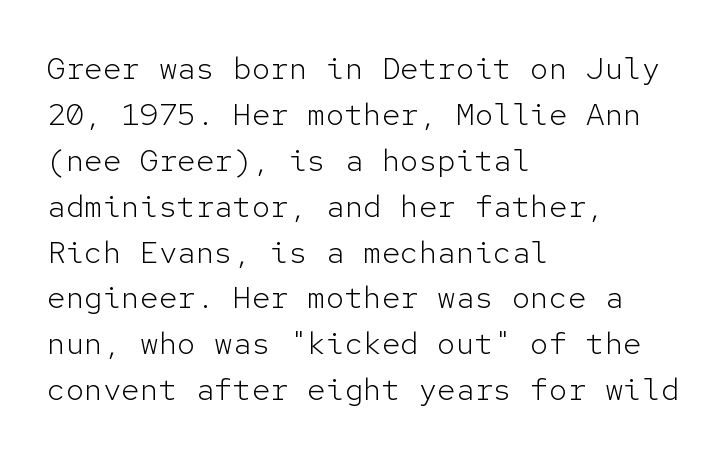
{"serif": "no", "italic": "no", "bold": "no", "weight": "light", "width": "normal", "stroke_contrast": "low", "x_height": "medium", "monospaced": "yes", "underline": "no", "align": "left", "line_spacing": "normal", "line_spacing_ratio": 1.48, "letter_spacing": "normal", "letter_spacing_em": 0.0, "glyph_px": 31}
